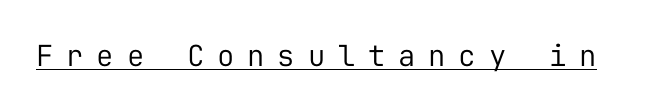
{"serif": "no", "italic": "no", "bold": "no", "weight": "regular", "width": "normal", "stroke_contrast": "low", "x_height": "medium", "monospaced": "yes", "underline": "yes", "letter_spacing": "wide", "letter_spacing_em": 0.44, "glyph_px": 29}
